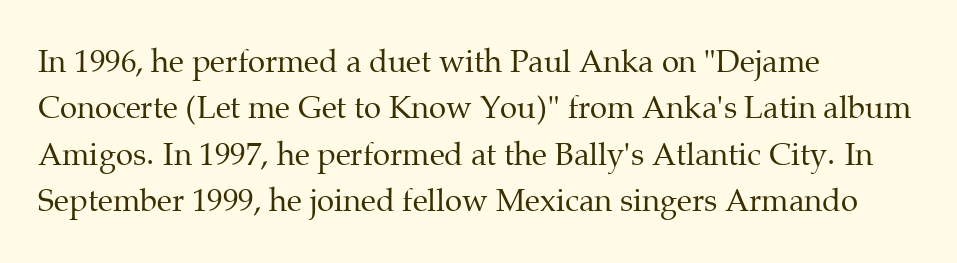
Q: Is the text bold? A: No.
Q: Is the text italic (slanted)? A: No, it is upright.
Q: Is the typeface a serif or a sans-serif typeface? A: Serif.
Q: Is the text underlined? A: No.
Q: How is the paragraph aligned? A: Left-aligned.
Q: Is the spacing between letters normal or unusually wide? A: Normal.
Q: Is the spacing between lines tight, normal or loose? A: Normal.
Q: Width (condensed, normal, or wide)? A: Normal.
Q: Stroke contrast? A: Medium.
Q: x-height? A: Medium.
Q: Monospaced? A: No.
